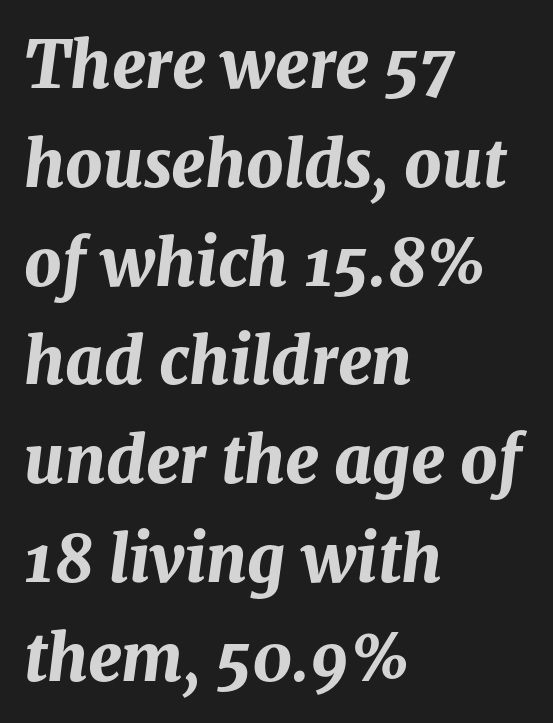
The image shows 65 px bold type, italic (leaning right); set left-aligned, normal line spacing (1.52x), normal letter spacing, not underlined; medium stroke contrast and a medium x-height.
